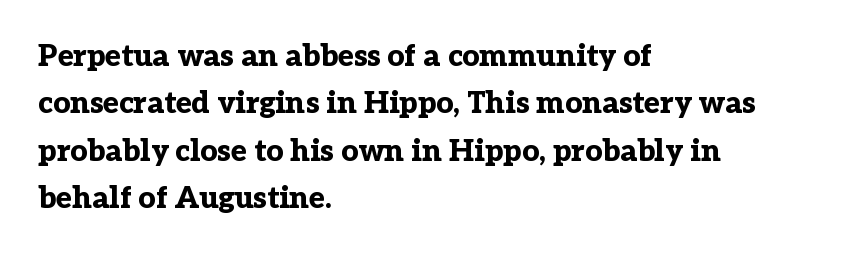
{"serif": "yes", "italic": "no", "bold": "yes", "weight": "bold", "width": "normal", "stroke_contrast": "low", "x_height": "medium", "monospaced": "no", "underline": "no", "align": "left", "line_spacing": "normal", "line_spacing_ratio": 1.58, "letter_spacing": "normal", "letter_spacing_em": 0.0, "glyph_px": 30}
